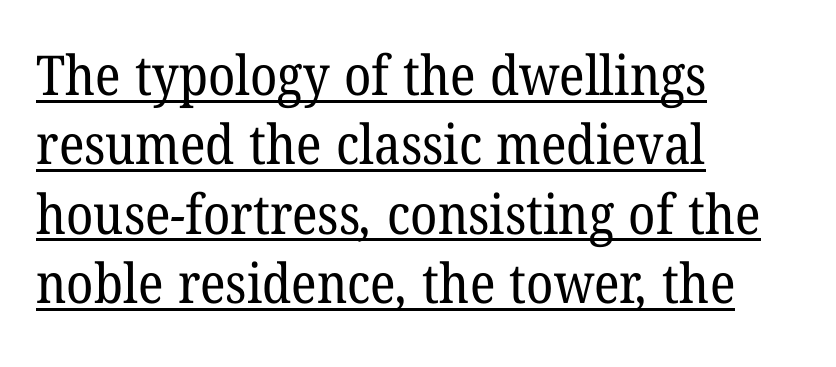
Weight: in the light-to-regular range. Serifs: yes, visible at the terminals of the letterforms. The paragraph shown leans on its left margin. Whoever set this chose a conventional vertical rhythm. Descenders here cross a horizontal rule under the line.
